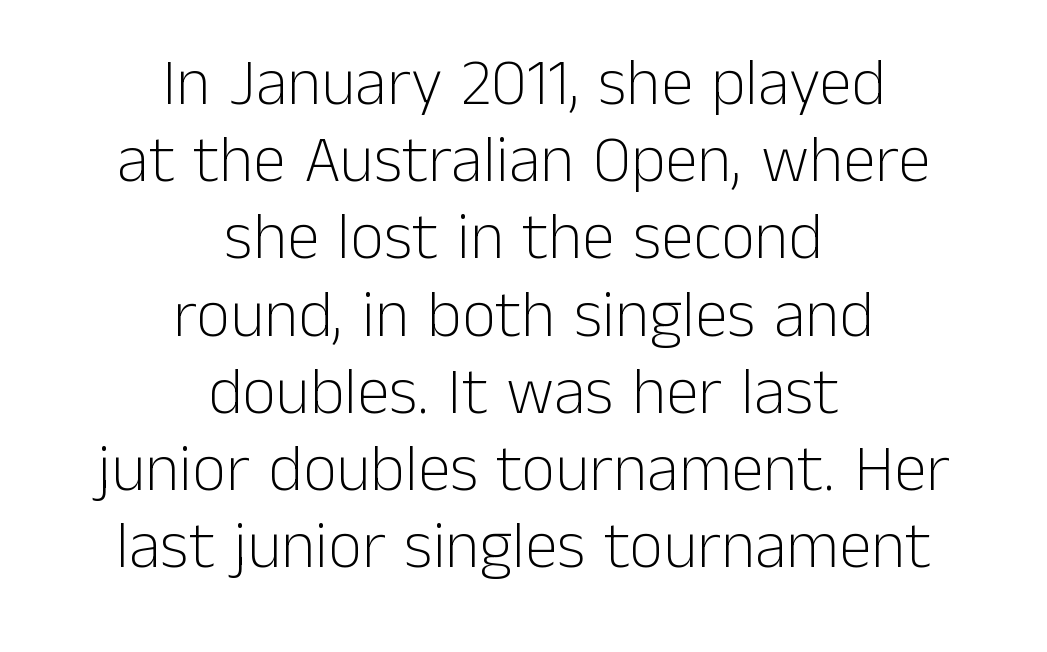
The image shows 66 px light sans-serif type, upright; set centered, line spacing 1.17x, normal letter spacing, not underlined; low stroke contrast and a medium x-height.
